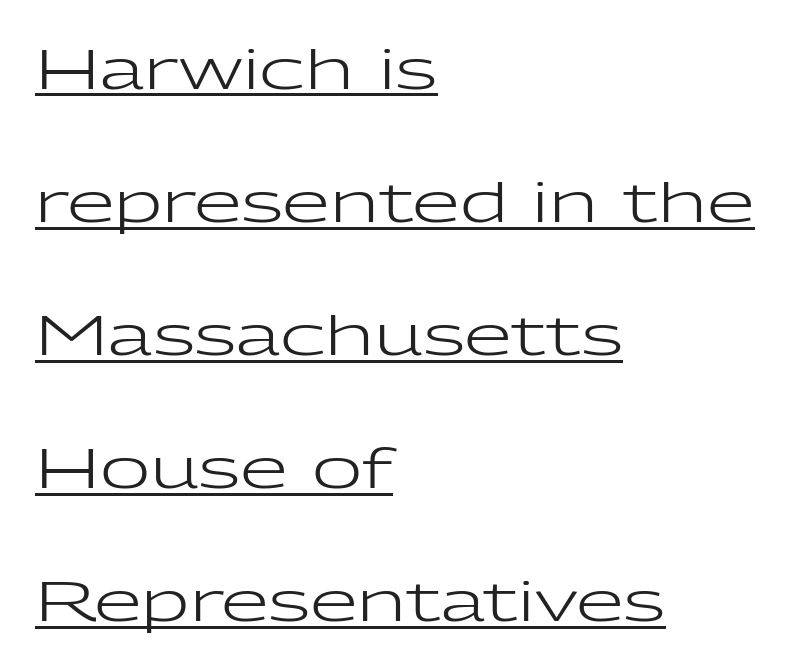
The image shows 55 px regular-weight, wide sans-serif type, upright; set left-aligned, loose line spacing (2.42x), normal letter spacing, underlined; low stroke contrast and a medium x-height.
